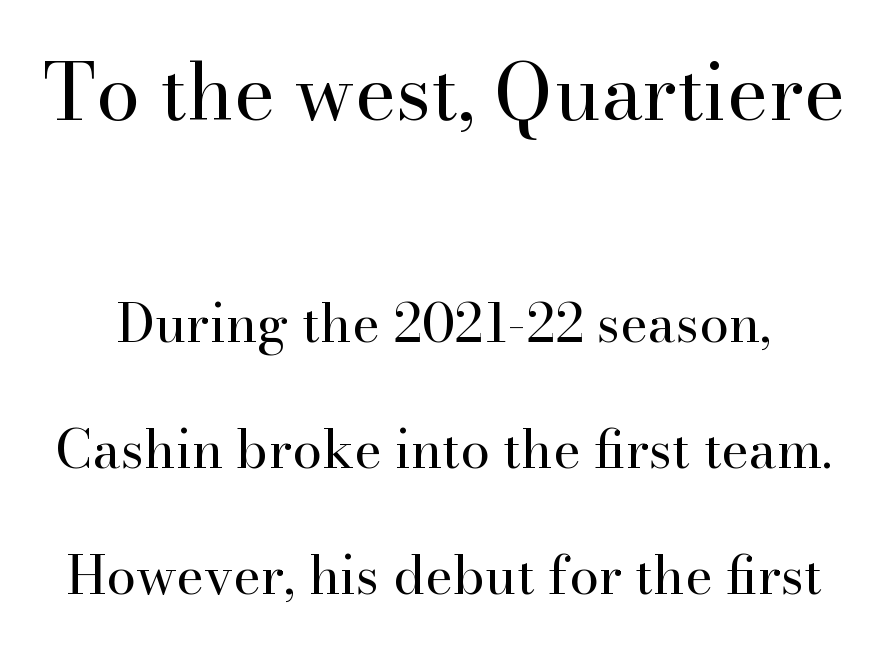
Q: Is the text bold? A: No.
Q: Is the text italic (slanted)? A: No, it is upright.
Q: Is the typeface a serif or a sans-serif typeface? A: Serif.
Q: Is the text underlined? A: No.
Q: Is the spacing between letters normal or unusually wide? A: Normal.
Q: Is the spacing between lines tight, normal or loose? A: Loose.
Q: Which block of text is set in a larger size, the first (top) or the second (bottom)? A: The first (top) one.
Q: Width (condensed, normal, or wide)? A: Normal.
Q: Stroke contrast? A: High.
Q: x-height? A: Small.
Q: Monospaced? A: No.
